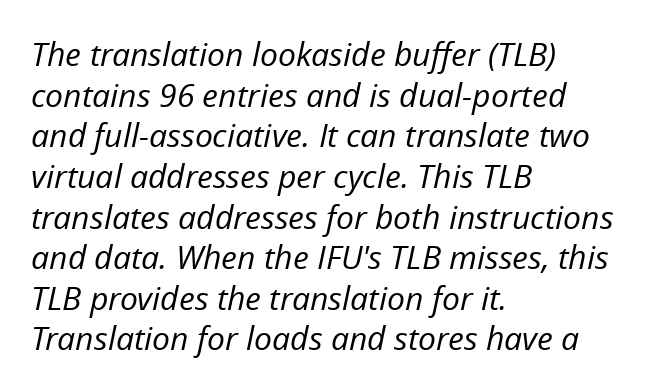
Q: Is the text bold? A: No.
Q: Is the text italic (slanted)? A: Yes, it leans right by about 12 degrees.
Q: Is the text underlined? A: No.
Q: How is the paragraph aligned? A: Left-aligned.
Q: Is the spacing between letters normal or unusually wide? A: Normal.
Q: Is the spacing between lines tight, normal or loose? A: Normal.
Q: Width (condensed, normal, or wide)? A: Normal.
Q: Stroke contrast? A: Low.
Q: x-height? A: Medium.
Q: Monospaced? A: No.
